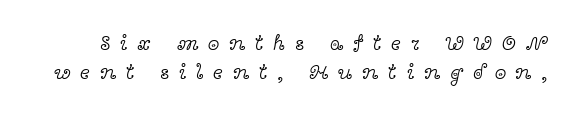
Leading matches the norm, producing a regular column. No chunkiness to these letters — they're not bold. Someone cranked the tracking dial way up on this one. Check under the words: just untouched page.
